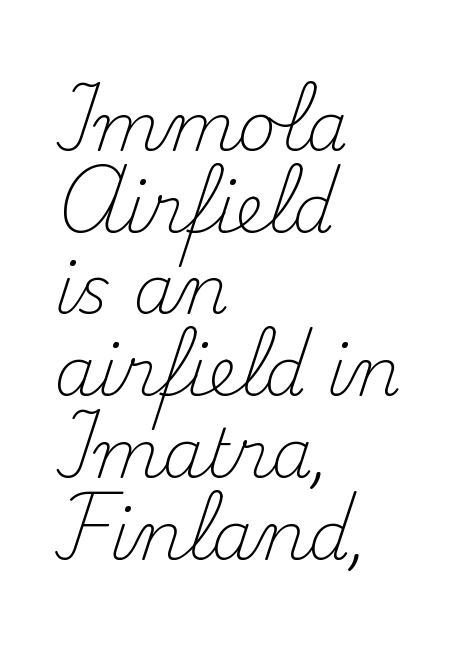
Q: Is the text bold? A: No.
Q: Is the text italic (slanted)? A: Yes.
Q: Is the typeface a serif or a sans-serif typeface? A: Serif.
Q: Is the text underlined? A: No.
Q: How is the paragraph aligned? A: Left-aligned.
Q: Is the spacing between letters normal or unusually wide? A: Normal.
Q: Width (condensed, normal, or wide)? A: Normal.
Q: Stroke contrast? A: Medium.
Q: x-height? A: Small.
Q: Monospaced? A: No.
